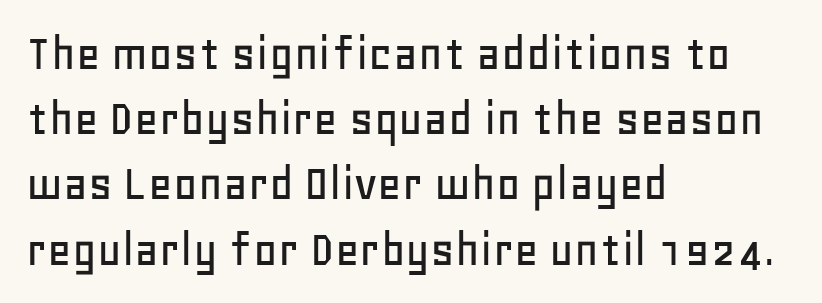
Q: Is the text italic (slanted)? A: No, it is upright.
Q: Is the typeface a serif or a sans-serif typeface? A: Sans-serif.
Q: Is the text underlined? A: No.
Q: How is the paragraph aligned? A: Left-aligned.
Q: Is the spacing between letters normal or unusually wide? A: Normal.
Q: Width (condensed, normal, or wide)? A: Normal.
Q: Stroke contrast? A: Low.
Q: x-height? A: Large.
Q: Monospaced? A: No.
